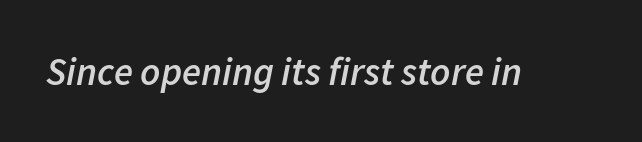
{"italic": "yes", "lean": "right", "slant_degrees": 11, "bold": "semi", "weight": "semibold", "width": "normal", "stroke_contrast": "low", "x_height": "medium", "monospaced": "no", "underline": "no", "letter_spacing": "normal", "letter_spacing_em": 0.0, "glyph_px": 39}
